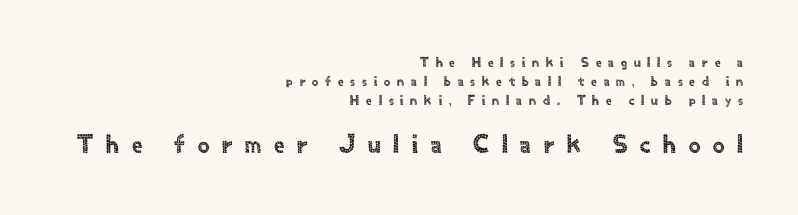
{"italic": "no", "underline": "no", "align": "right", "line_spacing": "normal", "line_spacing_ratio": 1.35, "letter_spacing": "wide", "letter_spacing_em": 0.49, "larger_block": "second", "size_ratio": 1.86, "glyph_px": 26}
